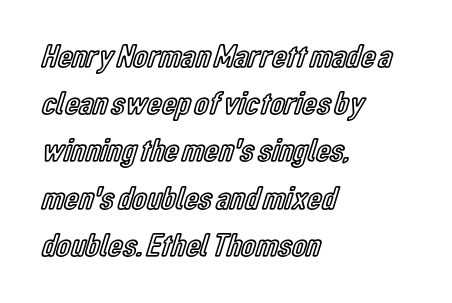
The image shows 33 px condensed type; set left-aligned, normal line spacing (1.43x), normal letter spacing, not underlined; a medium x-height.
